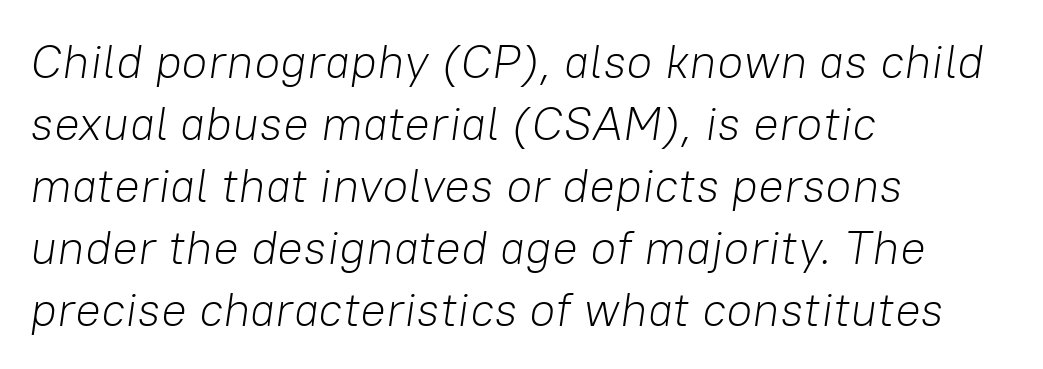
{"italic": "yes", "lean": "right", "slant_degrees": 8, "bold": "no", "weight": "light", "width": "normal", "stroke_contrast": "low", "x_height": "medium", "monospaced": "no", "underline": "no", "align": "left", "line_spacing": "normal", "line_spacing_ratio": 1.29, "letter_spacing": "normal", "letter_spacing_em": 0.0, "glyph_px": 48}
